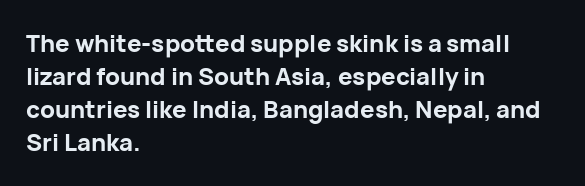
These lines keep a tight, regular rhythm from letter to letter. Heavy-handed strokes throughout: this text is bold. A normal amount of white space separates one row of letters from the next. The font's upright variant was chosen for this text. The string is rendered with underlining switched off. Which margin do the lines hug? The left one — the right edge is uneven.
